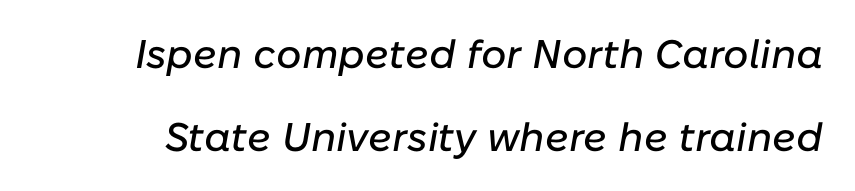
Q: Is the text italic (slanted)? A: Yes, it leans right by about 10 degrees.
Q: Is the text underlined? A: No.
Q: Is the spacing between letters normal or unusually wide? A: Normal.
Q: Is the spacing between lines tight, normal or loose? A: Loose.
Q: Width (condensed, normal, or wide)? A: Normal.
Q: Stroke contrast? A: Low.
Q: x-height? A: Medium.
Q: Monospaced? A: No.
